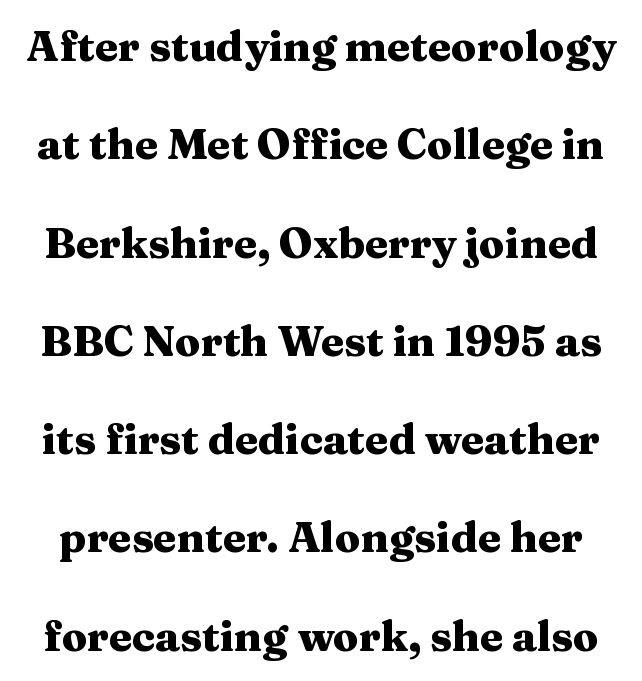
The image shows 42 px heavy, wide serif type, upright; set loose line spacing (2.34x), normal letter spacing, not underlined; medium stroke contrast and a medium x-height.
